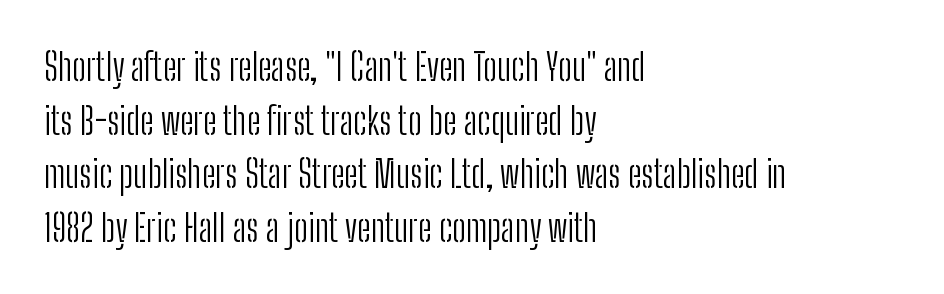
{"serif": "no", "italic": "no", "bold": "no", "weight": "light", "width": "condensed", "stroke_contrast": "low", "x_height": "medium", "monospaced": "no", "underline": "no", "align": "left", "line_spacing": "normal", "line_spacing_ratio": 1.45, "letter_spacing": "normal", "letter_spacing_em": 0.0, "glyph_px": 37}
